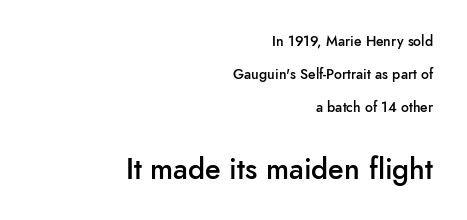
Nothing unusual about the tracking: characters are spaced as the font intends. Here the designer chose a conventional face with non-uniform glyph widths. Decoration check: the copy has no underline. The vertical gap from one line to the next is large. Leftover space on each line is placed entirely before the opening word. Each letter's strokes conclude bluntly, with no projecting serifs.
